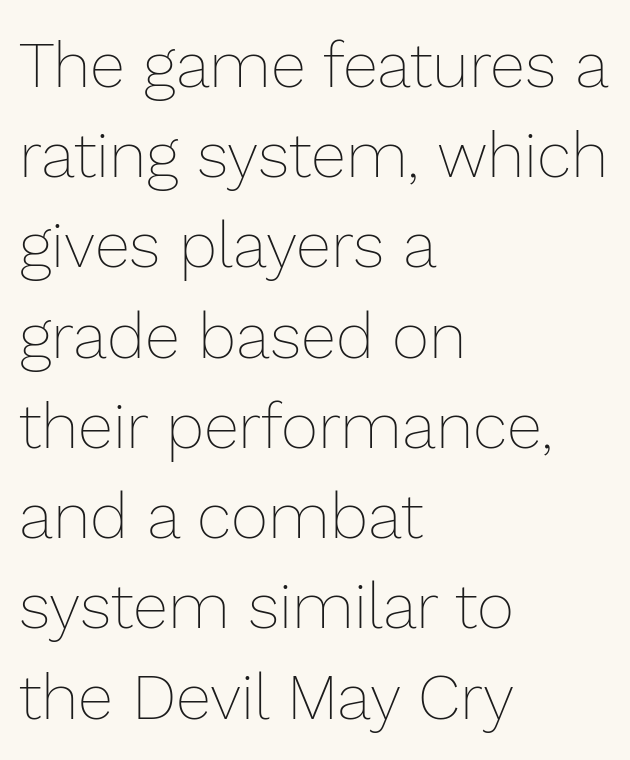
The image shows 64 px thin type, upright; set left-aligned, normal line spacing (1.41x), normal letter spacing, not underlined; low stroke contrast and a medium x-height.
